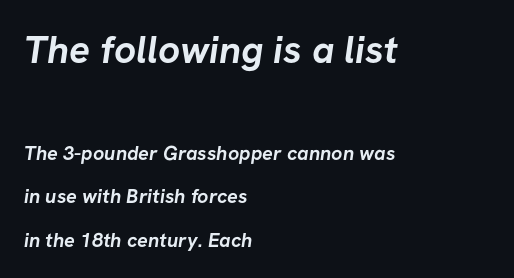
Q: Is the text bold? A: Yes.
Q: Is the typeface a serif or a sans-serif typeface? A: Sans-serif.
Q: Is the text underlined? A: No.
Q: How is the paragraph aligned? A: Left-aligned.
Q: Is the spacing between letters normal or unusually wide? A: Normal.
Q: Is the spacing between lines tight, normal or loose? A: Loose.
Q: Which block of text is set in a larger size, the first (top) or the second (bottom)? A: The first (top) one.
Q: Width (condensed, normal, or wide)? A: Normal.
Q: Stroke contrast? A: Low.
Q: x-height? A: Medium.
Q: Monospaced? A: No.
